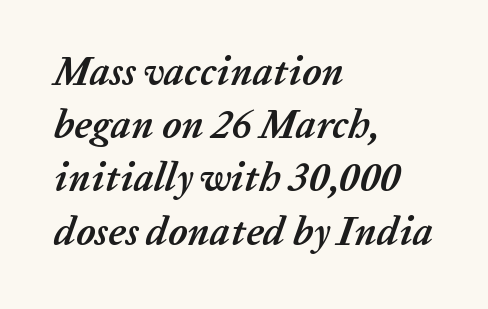
The image shows 40 px semibold type, italic (leaning right); set left-aligned, normal line spacing (1.33x), normal letter spacing, not underlined; low stroke contrast and a medium x-height.
